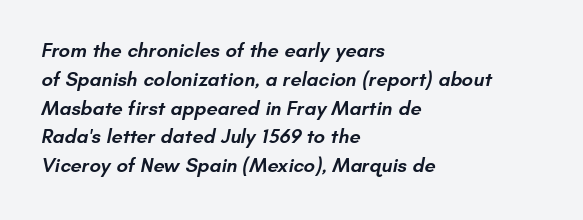
{"bold": "semi", "underline": "no", "align": "left", "line_spacing": "normal", "line_spacing_ratio": 1.44, "letter_spacing": "normal", "letter_spacing_em": 0.0, "glyph_px": 20}
